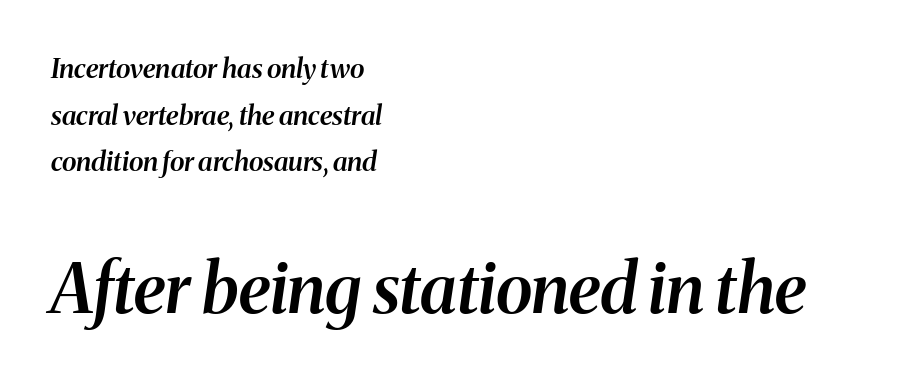
The image shows 68 px semibold serif type, italic (leaning right); set left-aligned, line spacing 1.73x, normal letter spacing, not underlined; the second (bottom) block is 2.52x larger; medium stroke contrast and a medium x-height.
